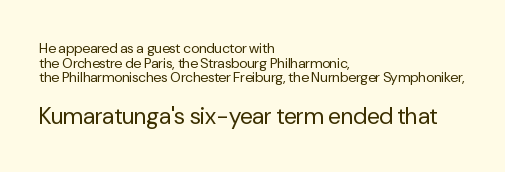
The cut favours lightness, reaching ordinary text weight at its darkest. Do the letters lean? They stand straight. Underline: absent. Size contrast runs from small at the top to large at the bottom. A classic flush-left, rag-right setting is used for this passage.
